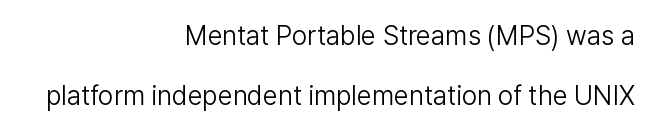
{"italic": "no", "bold": "no", "underline": "no", "align": "right", "line_spacing": "loose", "line_spacing_ratio": 2.22, "letter_spacing": "normal", "letter_spacing_em": 0.0, "glyph_px": 27}
